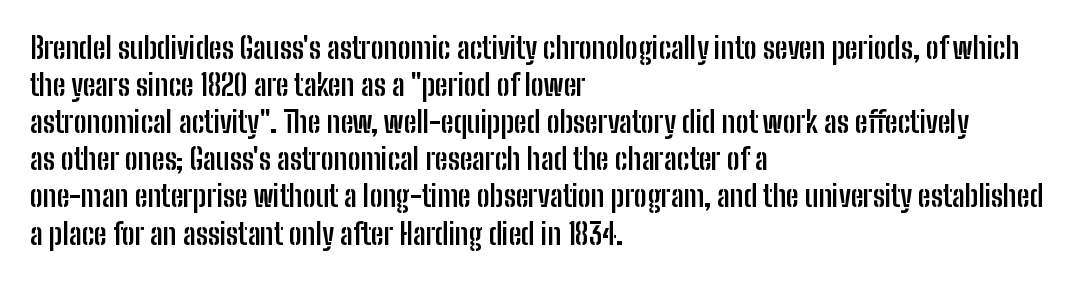
Q: Is the text bold? A: Yes.
Q: Is the text italic (slanted)? A: No, it is upright.
Q: Is the typeface a serif or a sans-serif typeface? A: Sans-serif.
Q: Is the text underlined? A: No.
Q: How is the paragraph aligned? A: Left-aligned.
Q: Is the spacing between letters normal or unusually wide? A: Normal.
Q: Is the spacing between lines tight, normal or loose? A: Normal.
Q: Width (condensed, normal, or wide)? A: Condensed.
Q: Stroke contrast? A: Low.
Q: x-height? A: Medium.
Q: Monospaced? A: No.
